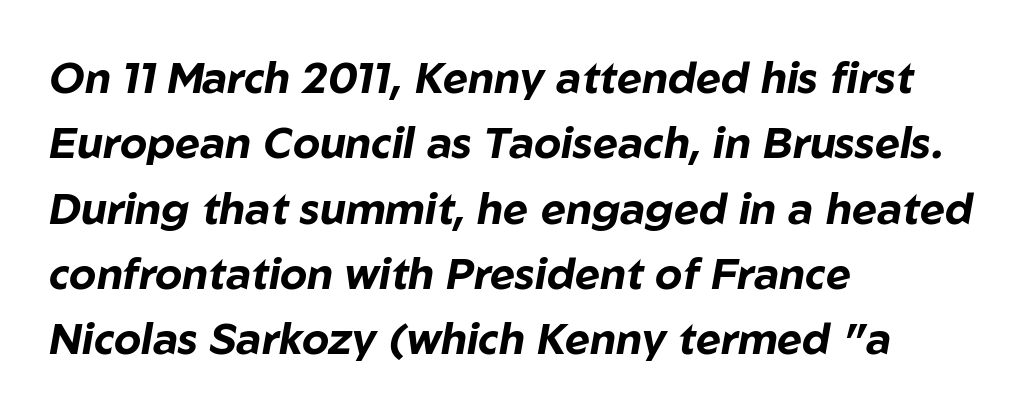
The image shows 43 px bold type, italic (leaning right); set left-aligned, normal line spacing (1.52x), normal letter spacing, not underlined; low stroke contrast and a medium x-height.
